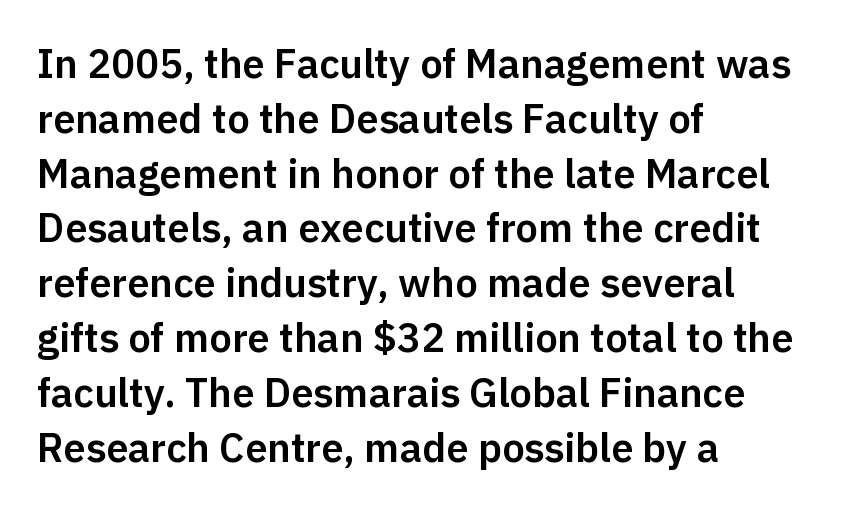
Q: Is the text italic (slanted)? A: No, it is upright.
Q: Is the typeface a serif or a sans-serif typeface? A: Sans-serif.
Q: Is the text underlined? A: No.
Q: How is the paragraph aligned? A: Left-aligned.
Q: Is the spacing between letters normal or unusually wide? A: Normal.
Q: Is the spacing between lines tight, normal or loose? A: Normal.
Q: Width (condensed, normal, or wide)? A: Normal.
Q: Stroke contrast? A: Low.
Q: x-height? A: Medium.
Q: Monospaced? A: No.
